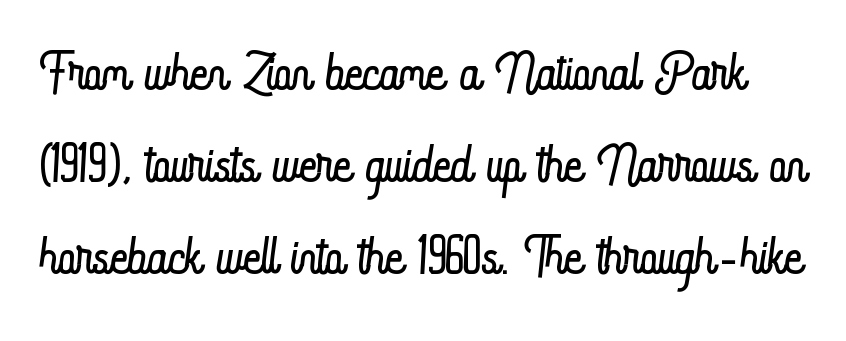
Q: Is the text bold? A: No.
Q: Is the text underlined? A: No.
Q: Is the spacing between letters normal or unusually wide? A: Normal.
Q: Width (condensed, normal, or wide)? A: Condensed.
Q: Stroke contrast? A: Low.
Q: x-height? A: Small.
Q: Monospaced? A: No.
